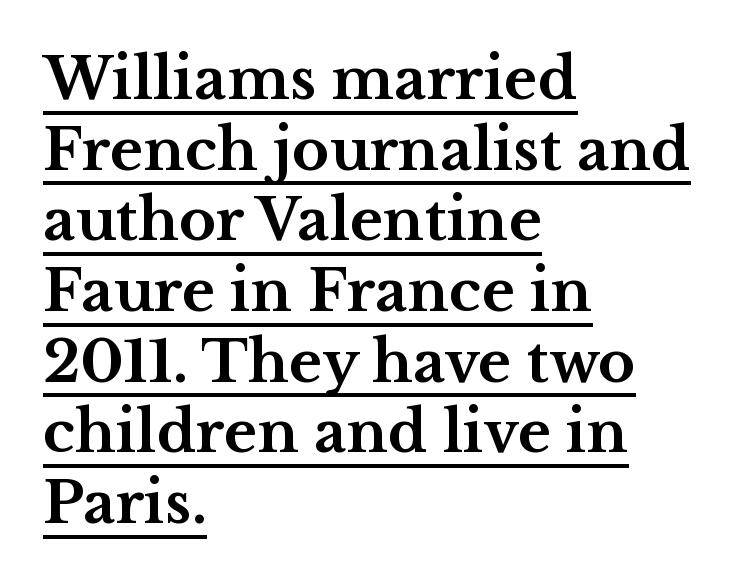
Heavy-handed strokes throughout: this text is bold. The lines are quadded left. Serif or sans? Serif — the stroke terminals have little feet. Do the characters align in a grid? No, the font is proportional.
